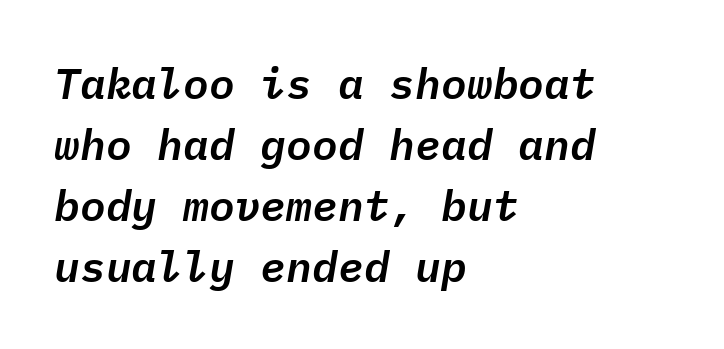
{"italic": "yes", "lean": "right", "slant_degrees": 9, "width": "normal", "stroke_contrast": "low", "x_height": "medium", "monospaced": "yes", "underline": "no", "align": "left", "line_spacing": "normal", "line_spacing_ratio": 1.42, "letter_spacing": "normal", "letter_spacing_em": 0.0, "glyph_px": 43}
